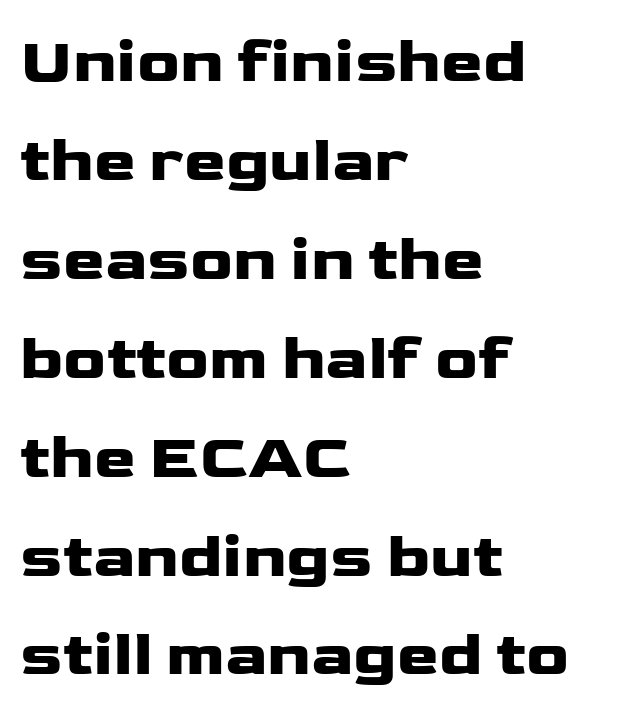
Q: Is the text italic (slanted)? A: No, it is upright.
Q: Is the typeface a serif or a sans-serif typeface? A: Sans-serif.
Q: Is the text underlined? A: No.
Q: How is the paragraph aligned? A: Left-aligned.
Q: Is the spacing between letters normal or unusually wide? A: Normal.
Q: Is the spacing between lines tight, normal or loose? A: Normal.
Q: Width (condensed, normal, or wide)? A: Wide.
Q: Stroke contrast? A: Low.
Q: x-height? A: Medium.
Q: Monospaced? A: No.
